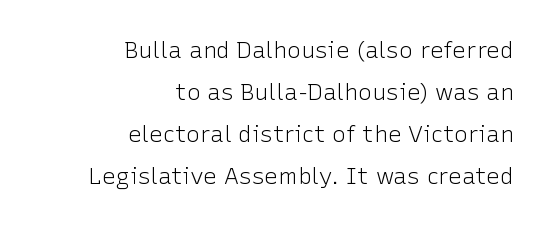
If you drew a ruler down the right edge, every line would touch it. Rendered with straight, roman letterforms. The weight would be labelled regular, book, light, or lighter still. Letters rest on an invisible, unmarked baseline. In terms of letterspacing, this is plain default setting.
